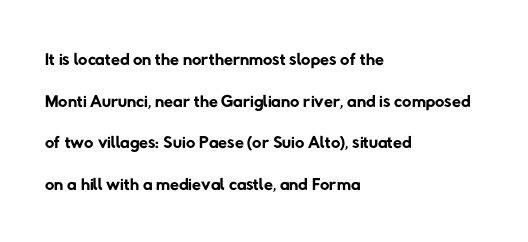
{"bold": "no", "underline": "no", "align": "left", "line_spacing": "normal", "line_spacing_ratio": 1.6, "letter_spacing": "normal", "letter_spacing_em": 0.0, "glyph_px": 26}
